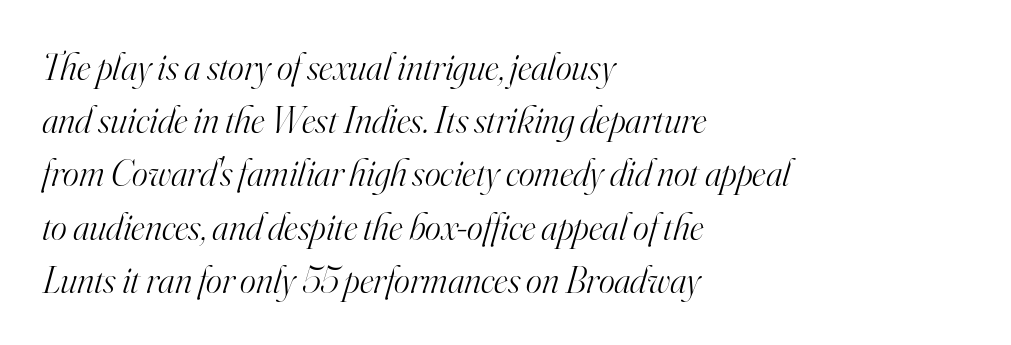
{"serif": "yes", "italic": "yes", "lean": "right", "slant_degrees": 16, "bold": "no", "weight": "light", "width": "normal", "stroke_contrast": "high", "x_height": "small", "monospaced": "no", "underline": "no", "align": "left", "line_spacing": "normal", "line_spacing_ratio": 1.4, "letter_spacing": "normal", "letter_spacing_em": 0.0, "glyph_px": 38}
